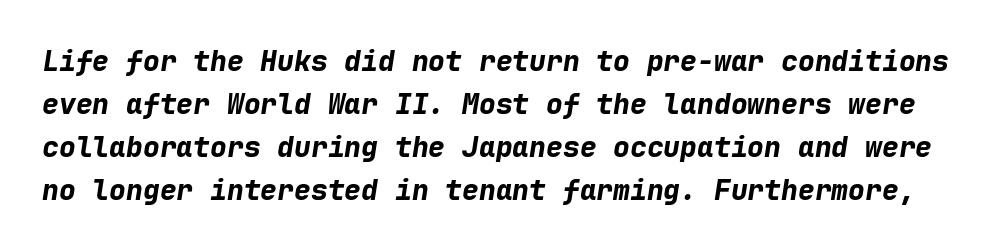
Q: Is the text bold? A: Yes.
Q: Is the text italic (slanted)? A: Yes, it leans right by about 9 degrees.
Q: Is the text underlined? A: No.
Q: Is the spacing between letters normal or unusually wide? A: Normal.
Q: Is the spacing between lines tight, normal or loose? A: Normal.
Q: Width (condensed, normal, or wide)? A: Normal.
Q: Stroke contrast? A: Low.
Q: x-height? A: Medium.
Q: Monospaced? A: Yes.
